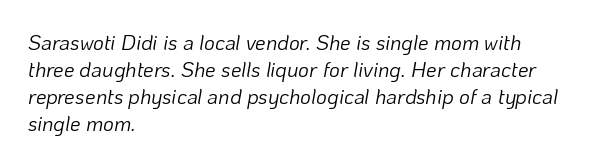
{"italic": "yes", "lean": "right", "slant_degrees": 10, "bold": "no", "underline": "no", "align": "left", "line_spacing": "normal", "line_spacing_ratio": 1.28, "letter_spacing": "normal", "letter_spacing_em": 0.0, "glyph_px": 21}
